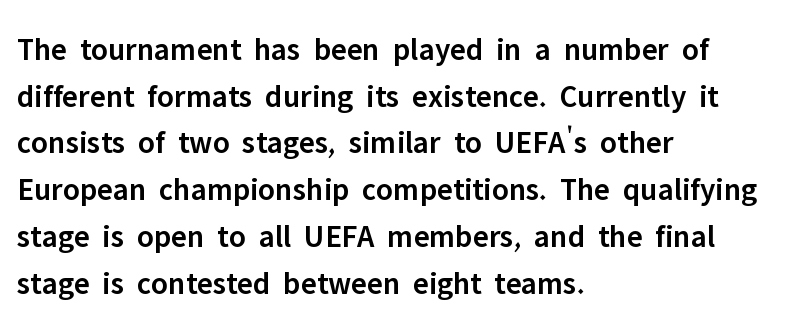
Q: Is the text bold? A: Semi-bold.
Q: Is the text italic (slanted)? A: No, it is upright.
Q: Is the typeface a serif or a sans-serif typeface? A: Sans-serif.
Q: Is the text underlined? A: No.
Q: How is the paragraph aligned? A: Left-aligned.
Q: Is the spacing between letters normal or unusually wide? A: Normal.
Q: Is the spacing between lines tight, normal or loose? A: Normal.
Q: Width (condensed, normal, or wide)? A: Normal.
Q: Stroke contrast? A: Low.
Q: x-height? A: Medium.
Q: Monospaced? A: No.
